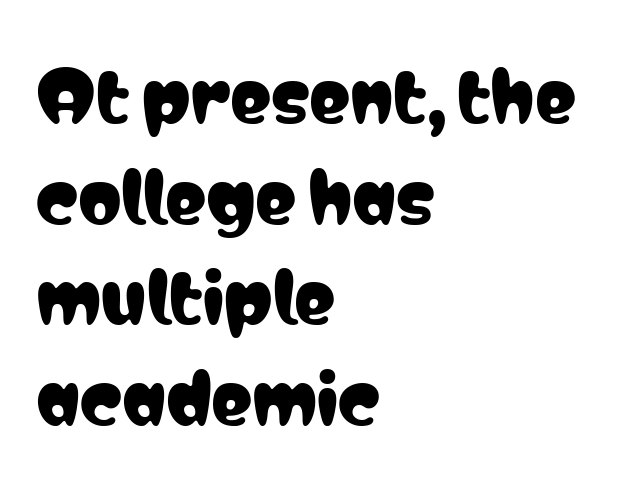
Do the characters align in a grid? No, the font is proportional. This sample uses a sans-serif face. Quick note: underline off. A student would call this left alignment; a typographer would say flush left, rag right. Spacing between characters is what you'd get straight out of the box. Regarding leading, the lines here are spaced in the standard way.
